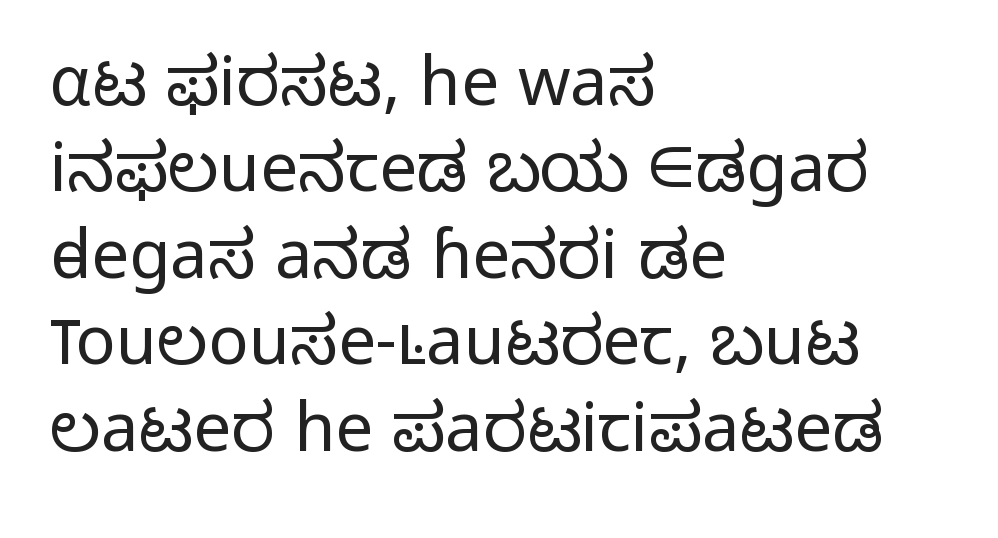
{"serif": "no", "italic": "no", "bold": "no", "weight": "light", "width": "normal", "stroke_contrast": "low", "x_height": "medium", "monospaced": "no", "underline": "no", "align": "left", "line_spacing": "normal", "line_spacing_ratio": 1.29, "letter_spacing": "normal", "letter_spacing_em": 0.0, "glyph_px": 67}
